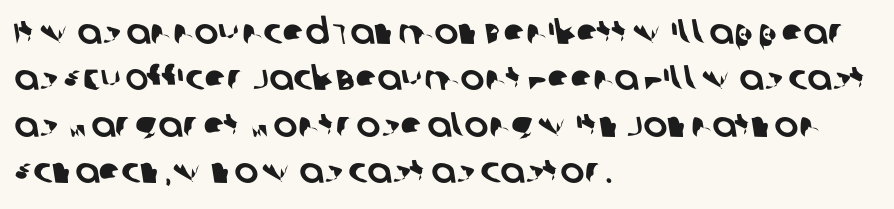
{"serif": "no", "width": "normal", "stroke_contrast": "low", "x_height": "large", "monospaced": "no", "underline": "no", "align": "left", "line_spacing": "normal", "line_spacing_ratio": 1.29, "letter_spacing": "normal", "letter_spacing_em": 0.0, "glyph_px": 36}
